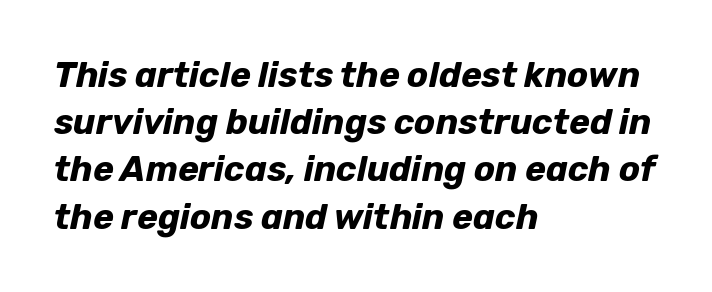
All the whitespace from short lines collects on the right. A normal amount of white space separates one row of letters from the next. How are the letters spaced? Ordinarily, with no added tracking. Caption: bold face, heavy strokes.
